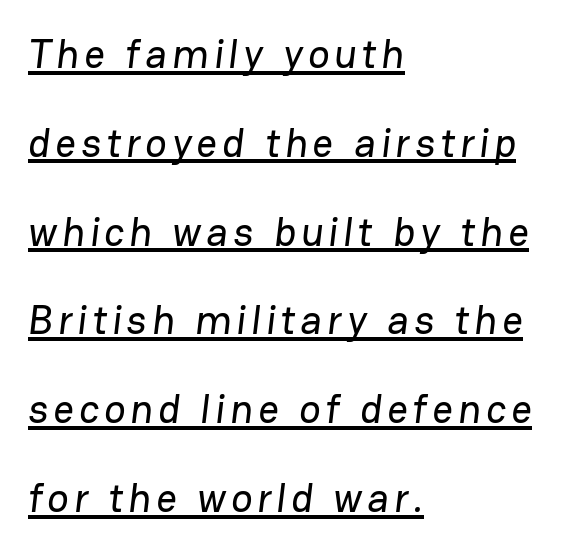
The image shows 40 px sans-serif type; set left-aligned, loose line spacing (2.22x), underlined; low stroke contrast and a medium x-height.
